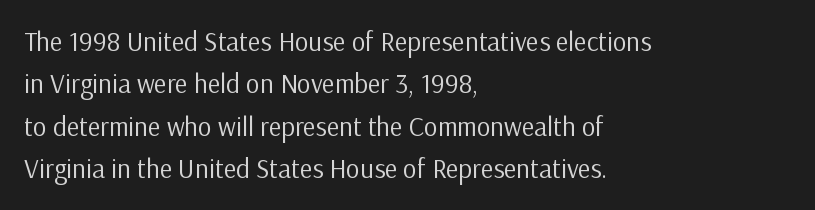
{"italic": "no", "bold": "no", "underline": "no", "align": "left", "line_spacing": "normal", "line_spacing_ratio": 1.57, "letter_spacing": "normal", "letter_spacing_em": 0.0, "glyph_px": 27}
